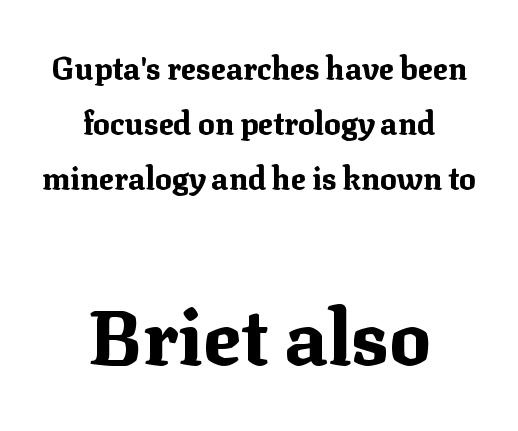
Q: Is the text bold? A: Yes.
Q: Is the text italic (slanted)? A: No, it is upright.
Q: Is the typeface a serif or a sans-serif typeface? A: Serif.
Q: Is the text underlined? A: No.
Q: How is the paragraph aligned? A: Centered.
Q: Is the spacing between letters normal or unusually wide? A: Normal.
Q: Which block of text is set in a larger size, the first (top) or the second (bottom)? A: The second (bottom) one.
Q: Width (condensed, normal, or wide)? A: Normal.
Q: Stroke contrast? A: Medium.
Q: x-height? A: Medium.
Q: Monospaced? A: No.
